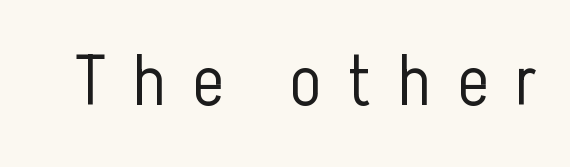
Q: Is the text bold? A: No.
Q: Is the text italic (slanted)? A: No, it is upright.
Q: Is the typeface a serif or a sans-serif typeface? A: Sans-serif.
Q: Is the text underlined? A: No.
Q: Is the spacing between letters normal or unusually wide? A: Unusually wide.
Q: Width (condensed, normal, or wide)? A: Condensed.
Q: Stroke contrast? A: Low.
Q: x-height? A: Medium.
Q: Monospaced? A: No.
